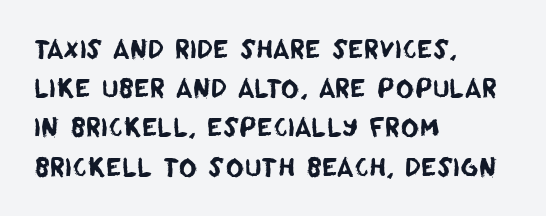
{"underline": "no", "align": "left", "line_spacing": "normal", "line_spacing_ratio": 1.57, "letter_spacing": "normal", "letter_spacing_em": 0.0, "glyph_px": 25}
